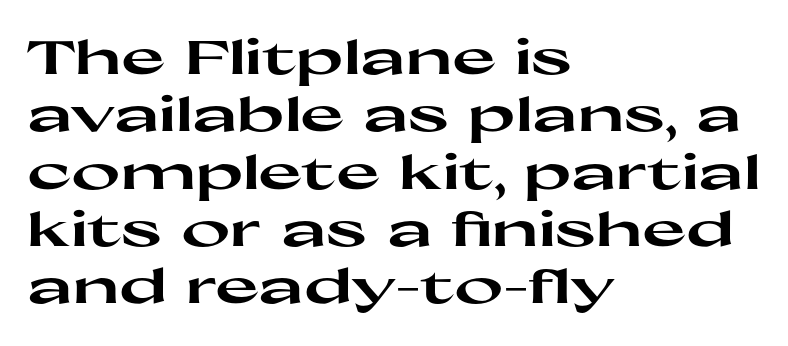
This sample uses a sans-serif face. Is the type bold? Yes — the strokes are clearly thick and heavy. Honestly, there is no underline to notice here at all. Character widths vary here, with narrow letters taking less room than wide ones. The setting favours the left margin, as ordinary paragraphs usually do. The specimen reads as upright at a glance.
